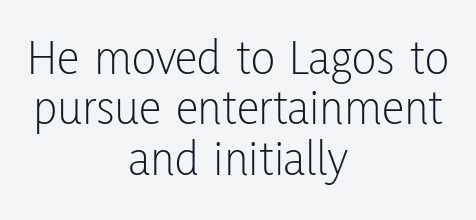
{"serif": "no", "italic": "no", "bold": "no", "weight": "light", "width": "condensed", "stroke_contrast": "low", "x_height": "medium", "monospaced": "no", "underline": "no", "align": "center", "line_spacing": "tight", "line_spacing_ratio": 0.99, "letter_spacing": "normal", "letter_spacing_em": 0.0, "glyph_px": 51}
